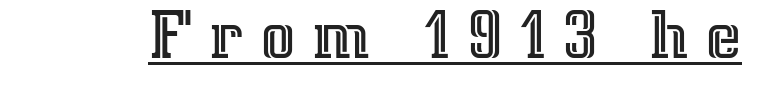
Tracking value appears strongly positive — letters spread wide. Is this a fixed-width face? No — the glyphs have proportional, varying widths. Every stem runs plumb, perpendicular to the baseline. Does a line run under the words? Yes, clearly.
